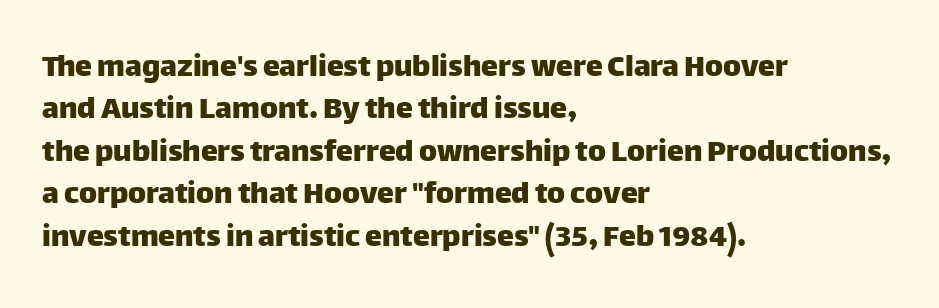
The image shows 34 px sans-serif type, upright; set left-aligned, normal line spacing (1.25x), normal letter spacing, not underlined; low stroke contrast and a large x-height.
